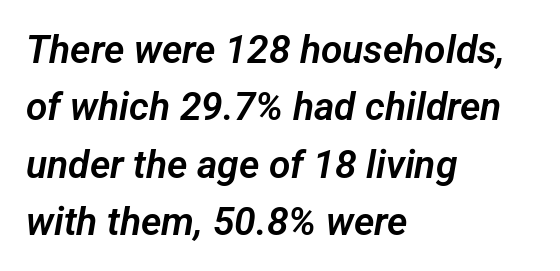
The image shows 39 px sans-serif type; set left-aligned, normal line spacing (1.47x), normal letter spacing, not underlined; low stroke contrast and a medium x-height.
